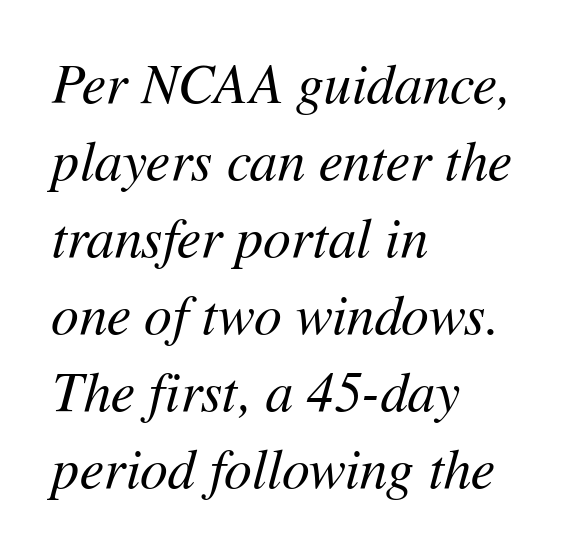
The image shows 55 px regular-weight type, italic (leaning right); set left-aligned, normal line spacing (1.4x), normal letter spacing, not underlined; medium stroke contrast and a medium x-height.
